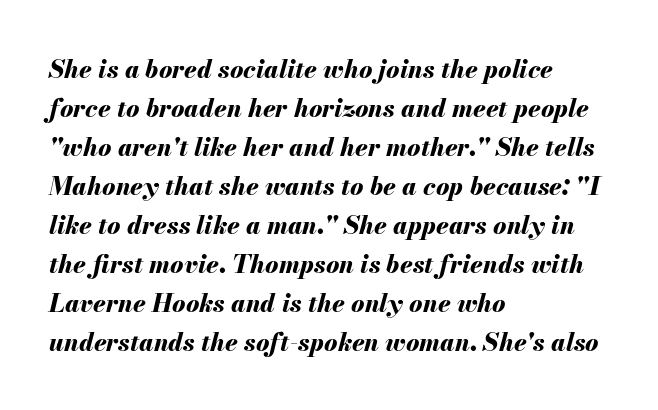
{"italic": "yes", "lean": "right", "slant_degrees": 13, "bold": "yes", "underline": "no", "align": "left", "line_spacing": "normal", "line_spacing_ratio": 1.56, "letter_spacing": "normal", "letter_spacing_em": 0.0, "glyph_px": 25}
